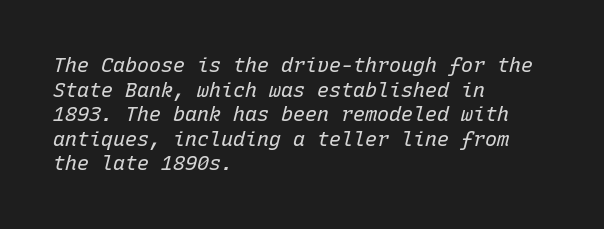
The type is set solid horizontally, with unmodified tracking. The cut favours lightness, reaching ordinary text weight at its darkest. Left-aligned paragraph, ragged on the right. Clear beneath every line of the passage.
